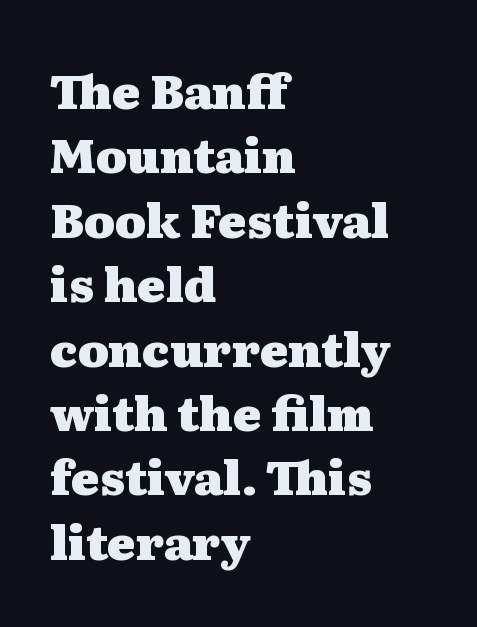
{"serif": "yes", "italic": "no", "bold": "yes", "weight": "heavy", "width": "wide", "stroke_contrast": "medium", "x_height": "medium", "monospaced": "no", "underline": "no", "align": "left", "line_spacing": "normal", "line_spacing_ratio": 1.37, "letter_spacing": "normal", "letter_spacing_em": 0.0, "glyph_px": 47}
